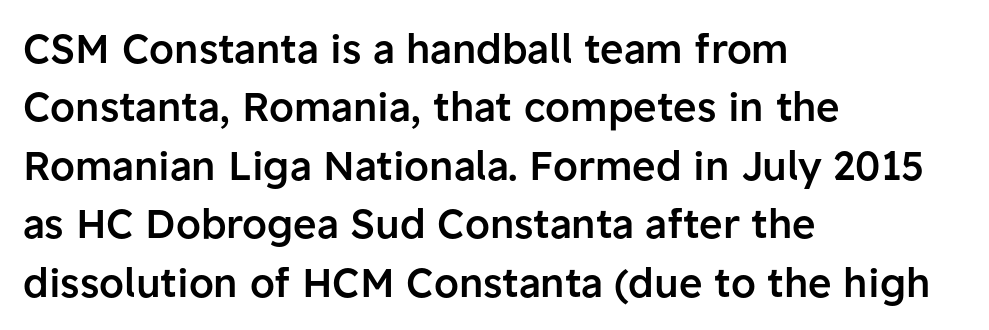
In terms of weight, the rendering is demibold, just under bold. Vertically, the passage feels balanced, rows spaced as you'd expect. No feet cap the strokes, marking this as sans-serif type. The lettering holds an erect, upright posture throughout. These lines are rendered in a variable-pitch font. Nobody touched the tracking dial on this one.
